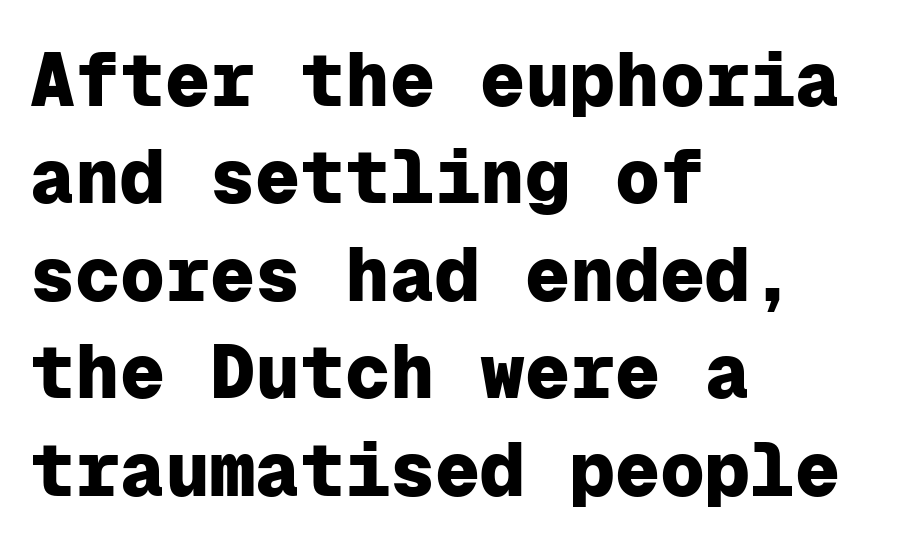
The passage is arranged the way most books set body copy — flush left. The area under the type is left untouched. A typesetter would call this zero additional tracking. The letters stand upright; this is a roman face.
